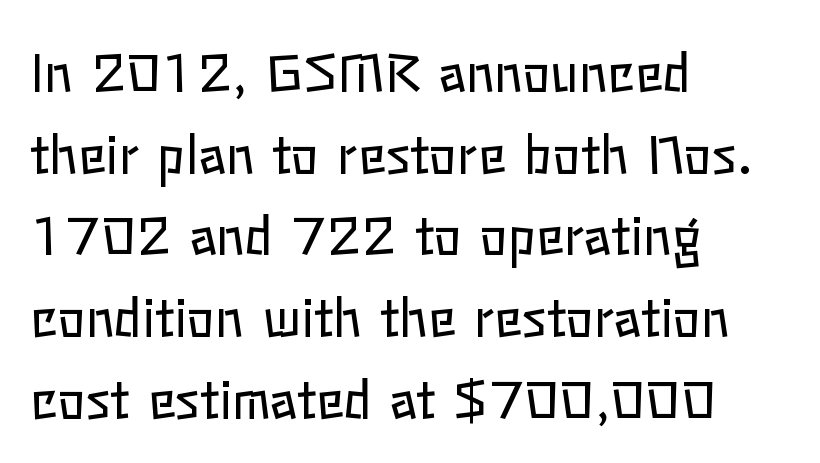
In terms of posture, this sample is upright. The lines are quadded left. The string is rendered with underlining switched off. The letterforms sit at book weight or below.
